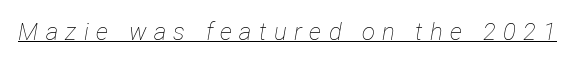
Q: Is the text bold? A: No.
Q: Is the text italic (slanted)? A: Yes, it leans right by about 12 degrees.
Q: Is the text underlined? A: Yes.
Q: Is the spacing between letters normal or unusually wide? A: Unusually wide.
